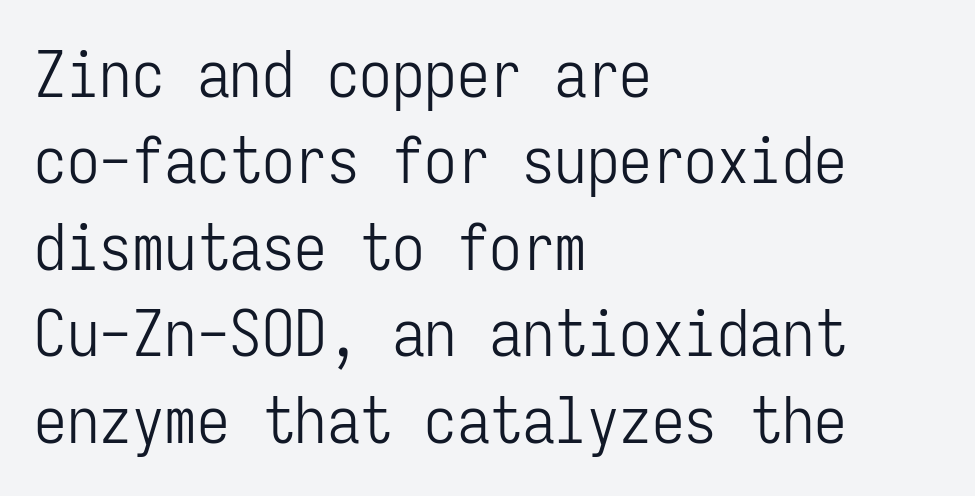
The text block is weighted toward the left margin, trailing off unevenly rightward. The area under the type is left untouched. This is roman type, the default non-slanted kind. Normally led — the rows are evenly, conventionally spaced. Monospaced: the letters line up in strict vertical columns.
